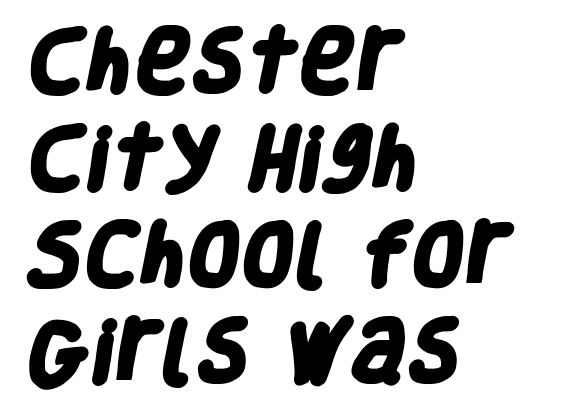
Unmarked baselines from the first word to the last. Stroke terminals: plain, sans-serif. The letterforms sit shoulder to shoulder at normal distance. A full-strength bold gives these letters their thick strokes. Is this a fixed-width face? No — the glyphs have proportional, varying widths.
